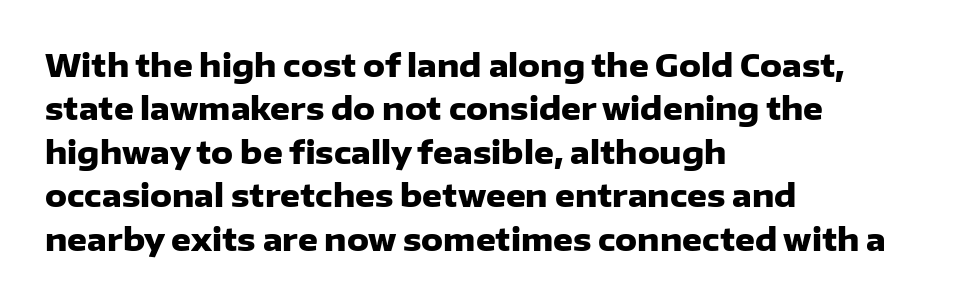
Q: Is the text bold? A: Yes.
Q: Is the text italic (slanted)? A: No, it is upright.
Q: Is the typeface a serif or a sans-serif typeface? A: Sans-serif.
Q: Is the text underlined? A: No.
Q: How is the paragraph aligned? A: Left-aligned.
Q: Is the spacing between letters normal or unusually wide? A: Normal.
Q: Is the spacing between lines tight, normal or loose? A: Normal.
Q: Width (condensed, normal, or wide)? A: Normal.
Q: Stroke contrast? A: Low.
Q: x-height? A: Medium.
Q: Monospaced? A: No.
